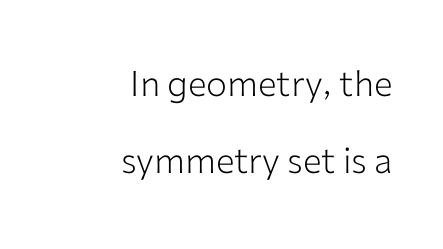
Grotesque or geometric, the face here clearly has no serifs. Nope, not italic — everything's standing straight. Here the designer chose a conventional face with non-uniform glyph widths. The face looks like a standard text weight, possibly lighter. Students, observe: this is what heavily led, spacious text looks like. Plain, unruled lines of type.
